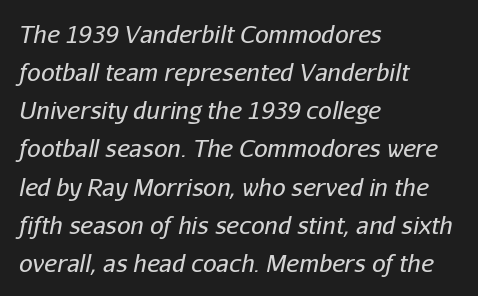
The image shows 24 px text type, italic (leaning right); set left-aligned, normal line spacing (1.59x), normal letter spacing, not underlined.
